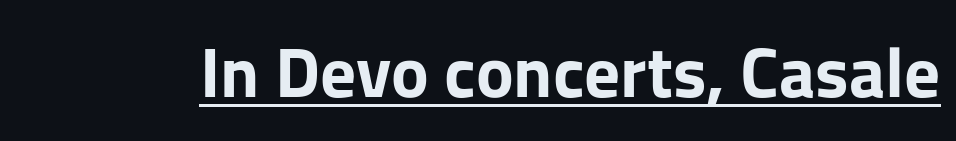
Q: Is the text bold? A: Yes.
Q: Is the text italic (slanted)? A: No, it is upright.
Q: Is the typeface a serif or a sans-serif typeface? A: Sans-serif.
Q: Is the text underlined? A: Yes.
Q: Is the spacing between letters normal or unusually wide? A: Normal.
Q: Width (condensed, normal, or wide)? A: Normal.
Q: Stroke contrast? A: Low.
Q: x-height? A: Medium.
Q: Monospaced? A: No.
